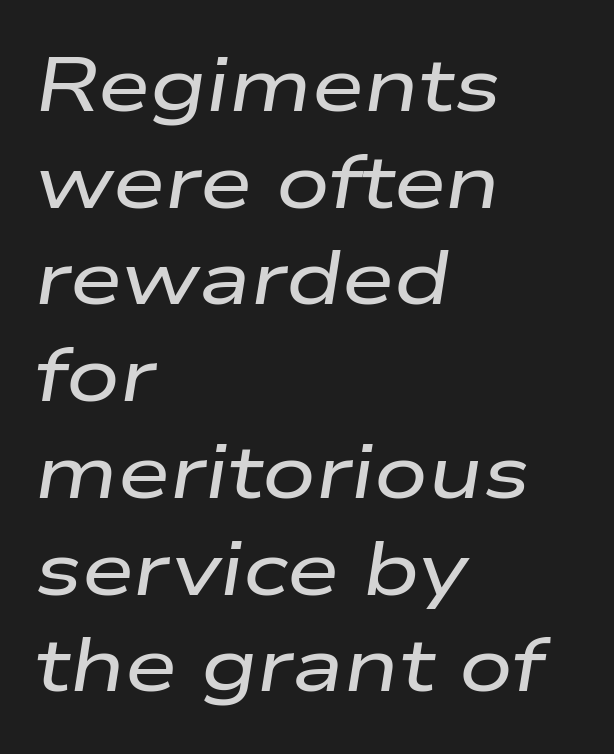
Each line starts at the same left margin while the right side varies. A typesetter would call this proportional, since set widths differ per character. Tracking value appears to be zero — textbook default spacing. Whoever set this chose a conventional vertical rhythm. Slanted lettering throughout. Glance below the letters and you will spot only blank space.
